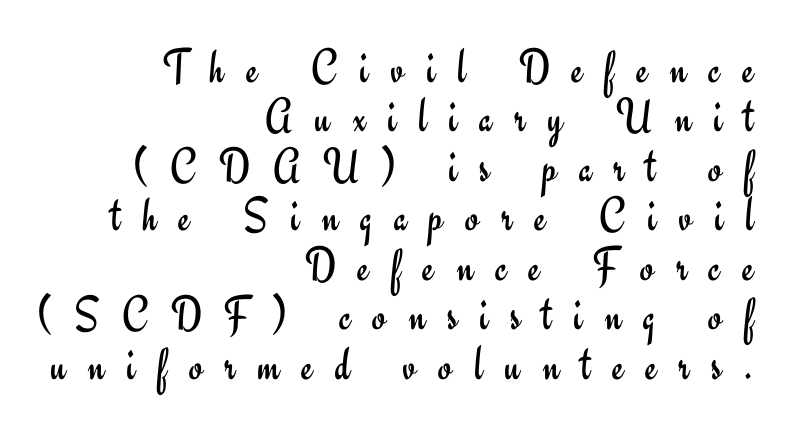
The gaps between neighbouring characters are conspicuously large. The glyphs are unaccompanied by any horizontal stroke below them. Serifs: no, the terminals of the letterforms are clean. Here the designer chose a conventional face with non-uniform glyph widths.
